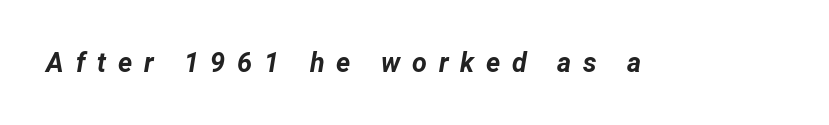
Q: Is the text bold? A: Yes.
Q: Is the text italic (slanted)? A: Yes, it leans right by about 12 degrees.
Q: Is the text underlined? A: No.
Q: Is the spacing between letters normal or unusually wide? A: Unusually wide.
